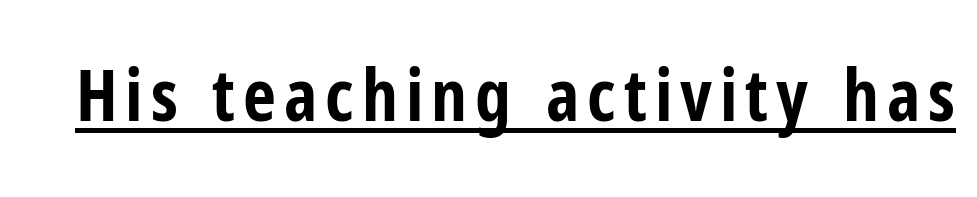
Here the designer chose a conventional face with non-uniform glyph widths. What decoration does the sample have? An underline. Strokes here are thick enough to call this a true bold. The rendering shows plain stroke endings on the letterforms — a sans-serif design. Unlike italic type, these characters show no tilt at all.
